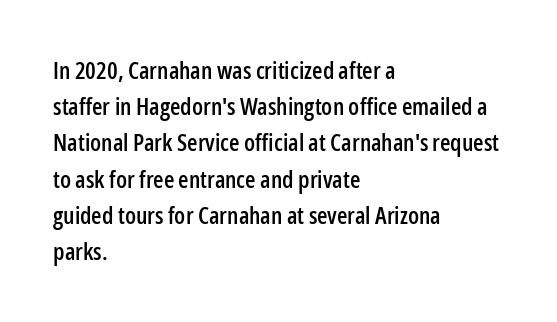
{"italic": "no", "underline": "no", "align": "left", "line_spacing": "normal", "line_spacing_ratio": 1.51, "letter_spacing": "normal", "letter_spacing_em": 0.0, "glyph_px": 24}
